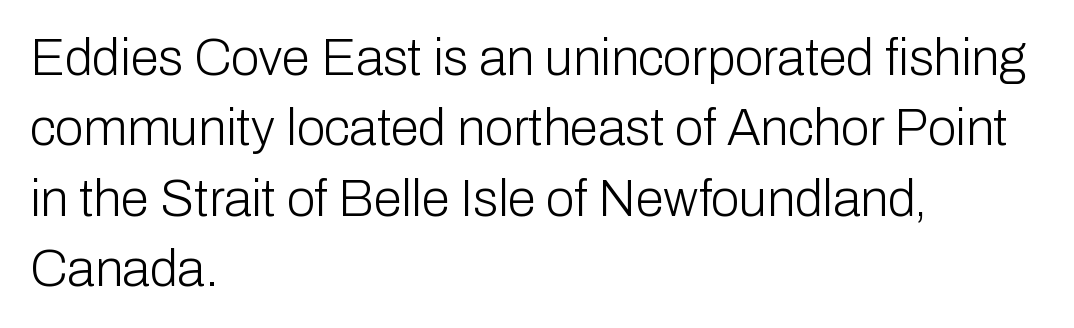
Q: Is the text bold? A: No.
Q: Is the text italic (slanted)? A: No, it is upright.
Q: Is the typeface a serif or a sans-serif typeface? A: Sans-serif.
Q: Is the text underlined? A: No.
Q: How is the paragraph aligned? A: Left-aligned.
Q: Is the spacing between letters normal or unusually wide? A: Normal.
Q: Is the spacing between lines tight, normal or loose? A: Normal.
Q: Width (condensed, normal, or wide)? A: Normal.
Q: Stroke contrast? A: Low.
Q: x-height? A: Medium.
Q: Monospaced? A: No.
